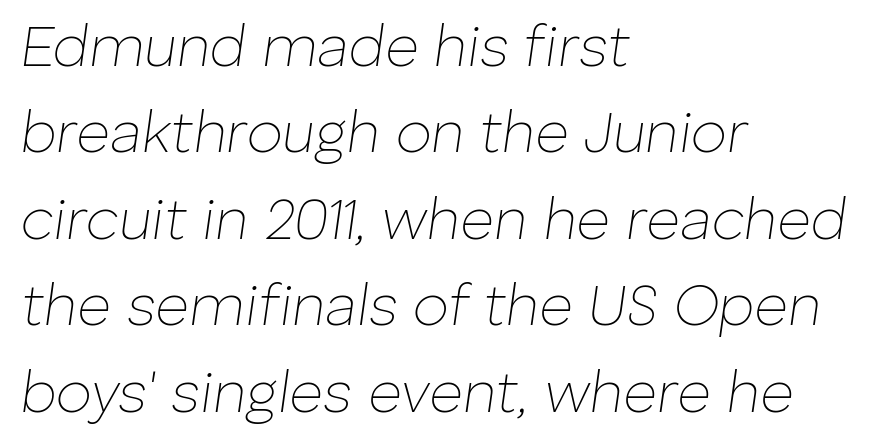
{"italic": "yes", "lean": "right", "slant_degrees": 8, "bold": "no", "weight": "thin", "width": "normal", "stroke_contrast": "low", "x_height": "medium", "monospaced": "no", "underline": "no", "align": "left", "line_spacing": "normal", "line_spacing_ratio": 1.49, "letter_spacing": "normal", "letter_spacing_em": 0.0, "glyph_px": 58}
